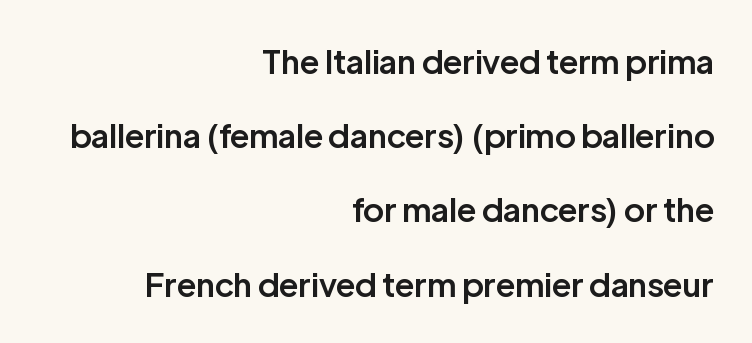
Q: Is the text bold? A: Semi-bold.
Q: Is the text italic (slanted)? A: No, it is upright.
Q: Is the typeface a serif or a sans-serif typeface? A: Sans-serif.
Q: Is the text underlined? A: No.
Q: How is the paragraph aligned? A: Right-aligned.
Q: Is the spacing between letters normal or unusually wide? A: Normal.
Q: Is the spacing between lines tight, normal or loose? A: Loose.
Q: Width (condensed, normal, or wide)? A: Normal.
Q: Stroke contrast? A: Low.
Q: x-height? A: Medium.
Q: Monospaced? A: No.
